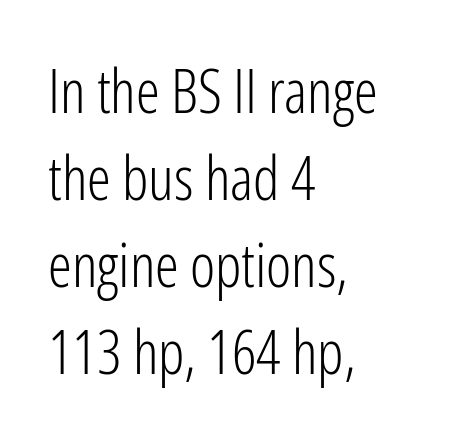
Q: Is the text bold? A: No.
Q: Is the text italic (slanted)? A: No, it is upright.
Q: Is the typeface a serif or a sans-serif typeface? A: Sans-serif.
Q: Is the text underlined? A: No.
Q: How is the paragraph aligned? A: Left-aligned.
Q: Is the spacing between letters normal or unusually wide? A: Normal.
Q: Is the spacing between lines tight, normal or loose? A: Normal.
Q: Width (condensed, normal, or wide)? A: Condensed.
Q: Stroke contrast? A: Low.
Q: x-height? A: Medium.
Q: Monospaced? A: No.
